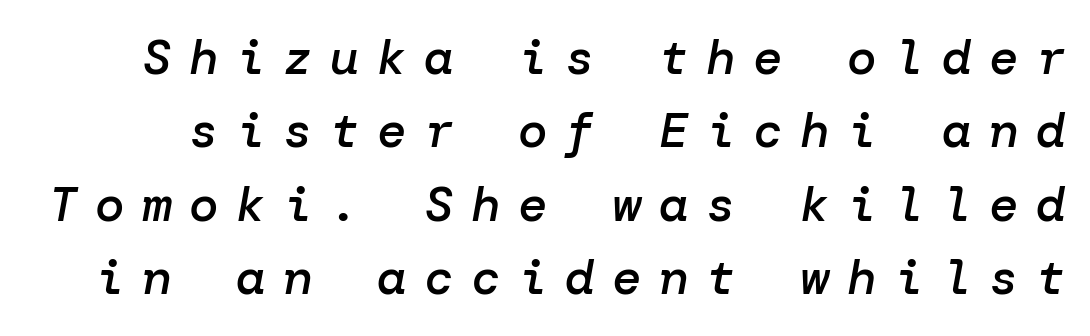
Q: Is the text bold? A: Semi-bold.
Q: Is the text italic (slanted)? A: Yes, it leans right by about 10 degrees.
Q: Is the text underlined? A: No.
Q: Is the spacing between letters normal or unusually wide? A: Unusually wide.
Q: Is the spacing between lines tight, normal or loose? A: Normal.
Q: Width (condensed, normal, or wide)? A: Normal.
Q: Stroke contrast? A: Low.
Q: x-height? A: Medium.
